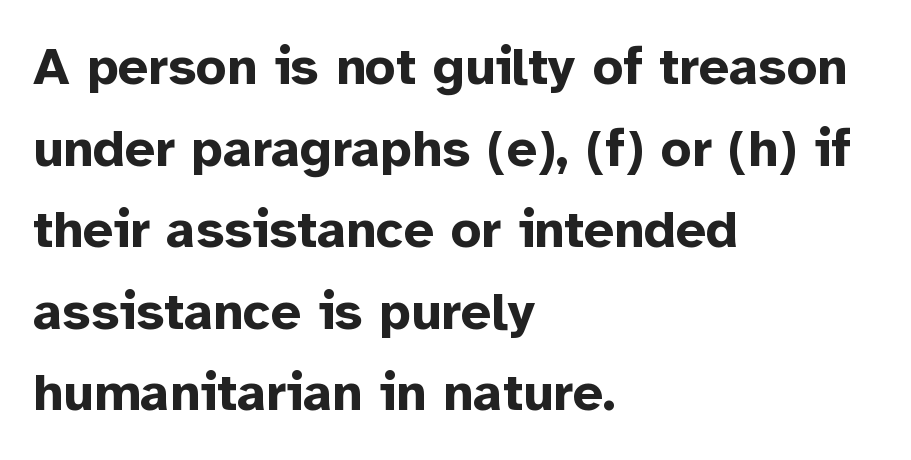
Q: Is the text bold? A: Yes.
Q: Is the text italic (slanted)? A: No, it is upright.
Q: Is the typeface a serif or a sans-serif typeface? A: Sans-serif.
Q: Is the text underlined? A: No.
Q: How is the paragraph aligned? A: Left-aligned.
Q: Is the spacing between letters normal or unusually wide? A: Normal.
Q: Is the spacing between lines tight, normal or loose? A: Normal.
Q: Width (condensed, normal, or wide)? A: Normal.
Q: Stroke contrast? A: Low.
Q: x-height? A: Medium.
Q: Monospaced? A: No.
